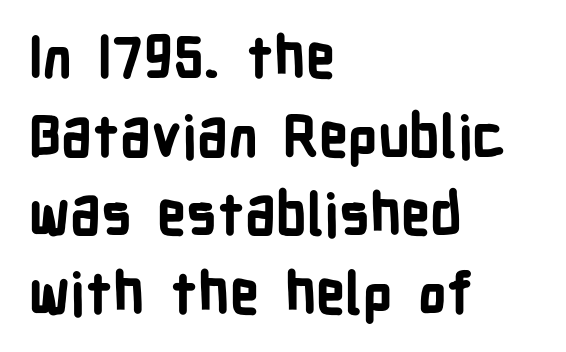
Q: Is the text bold? A: Yes.
Q: Is the text italic (slanted)? A: No, it is upright.
Q: Is the typeface a serif or a sans-serif typeface? A: Sans-serif.
Q: Is the text underlined? A: No.
Q: How is the paragraph aligned? A: Left-aligned.
Q: Is the spacing between letters normal or unusually wide? A: Normal.
Q: Is the spacing between lines tight, normal or loose? A: Normal.
Q: Width (condensed, normal, or wide)? A: Condensed.
Q: Stroke contrast? A: Low.
Q: x-height? A: Medium.
Q: Monospaced? A: No.
